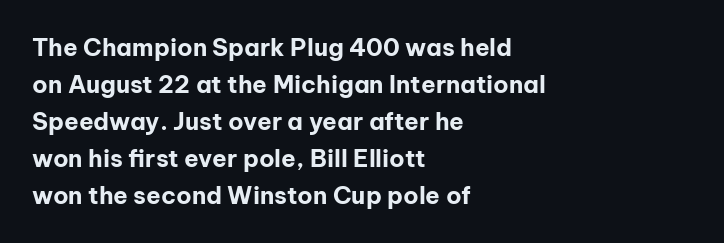
Q: Is the text bold? A: Yes.
Q: Is the text italic (slanted)? A: No, it is upright.
Q: Is the text underlined? A: No.
Q: How is the paragraph aligned? A: Left-aligned.
Q: Is the spacing between letters normal or unusually wide? A: Normal.
Q: Is the spacing between lines tight, normal or loose? A: Normal.
